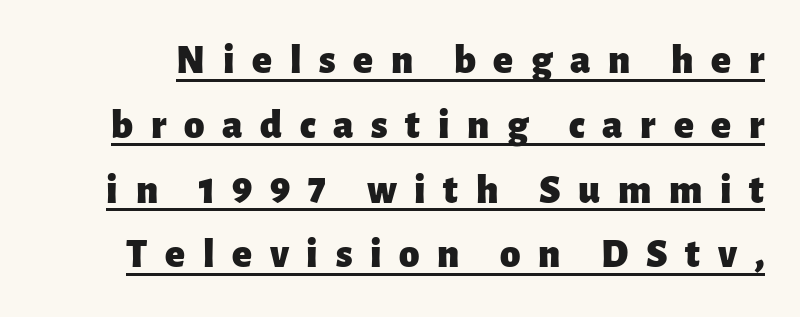
{"serif": "no", "italic": "no", "bold": "yes", "weight": "heavy", "width": "normal", "stroke_contrast": "low", "x_height": "medium", "monospaced": "no", "underline": "yes", "line_spacing": "normal", "line_spacing_ratio": 1.58, "letter_spacing": "wide", "letter_spacing_em": 0.43, "glyph_px": 41}
